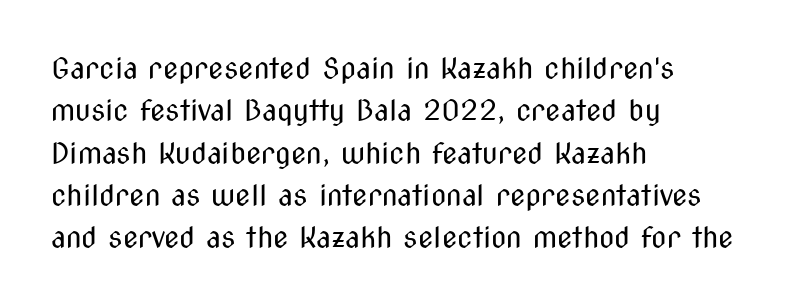
Q: Is the text bold? A: No.
Q: Is the text italic (slanted)? A: No, it is upright.
Q: Is the typeface a serif or a sans-serif typeface? A: Sans-serif.
Q: Is the text underlined? A: No.
Q: How is the paragraph aligned? A: Left-aligned.
Q: Is the spacing between letters normal or unusually wide? A: Normal.
Q: Is the spacing between lines tight, normal or loose? A: Normal.
Q: Width (condensed, normal, or wide)? A: Condensed.
Q: Stroke contrast? A: Medium.
Q: x-height? A: Medium.
Q: Monospaced? A: No.
